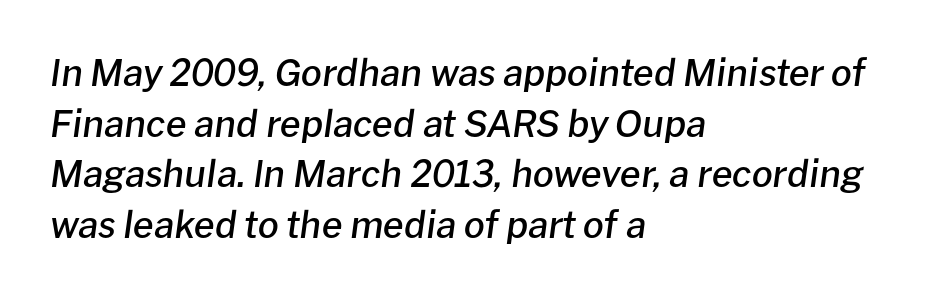
Q: Is the text bold? A: Semi-bold.
Q: Is the text italic (slanted)? A: Yes, it leans right by about 8 degrees.
Q: Is the text underlined? A: No.
Q: How is the paragraph aligned? A: Left-aligned.
Q: Is the spacing between letters normal or unusually wide? A: Normal.
Q: Is the spacing between lines tight, normal or loose? A: Normal.
Q: Width (condensed, normal, or wide)? A: Normal.
Q: Stroke contrast? A: Low.
Q: x-height? A: Medium.
Q: Monospaced? A: No.
